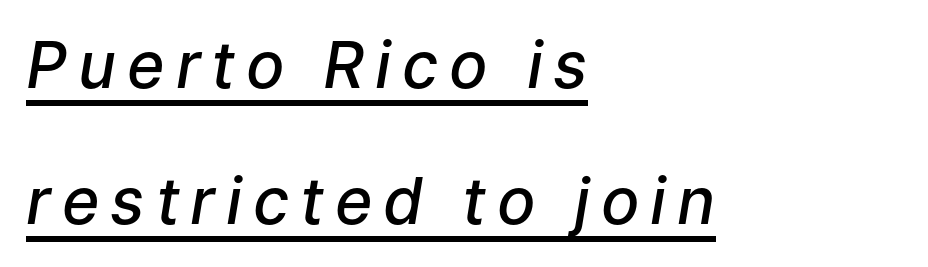
{"italic": "yes", "lean": "right", "slant_degrees": 9, "bold": "semi", "weight": "semibold", "width": "normal", "stroke_contrast": "low", "x_height": "medium", "monospaced": "no", "underline": "yes", "align": "left", "line_spacing": "loose", "line_spacing_ratio": 2.13, "glyph_px": 64}
